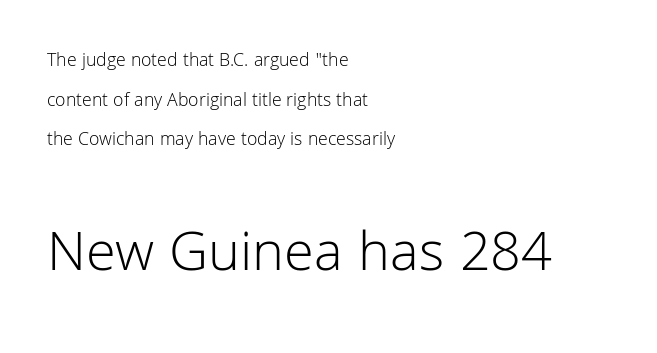
The image shows 58 px light sans-serif type, upright; set left-aligned, loose line spacing (2.08x), normal letter spacing, not underlined; the second (bottom) block is 3.05x larger; low stroke contrast and a medium x-height.
